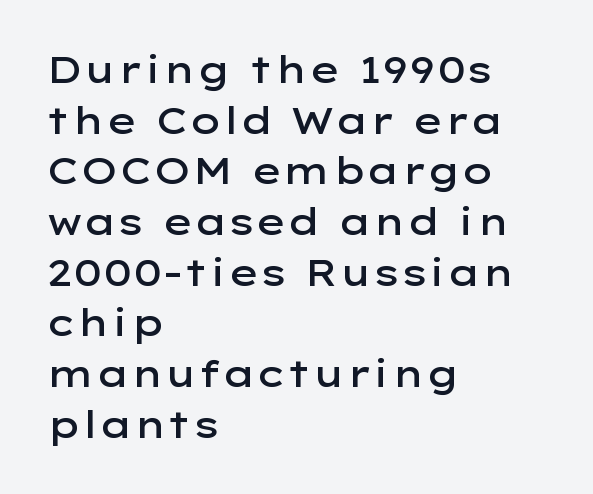
The image shows 37 px semibold, wide sans-serif type, upright; set left-aligned, normal line spacing (1.37x), normal letter spacing, not underlined; low stroke contrast and a medium x-height.
